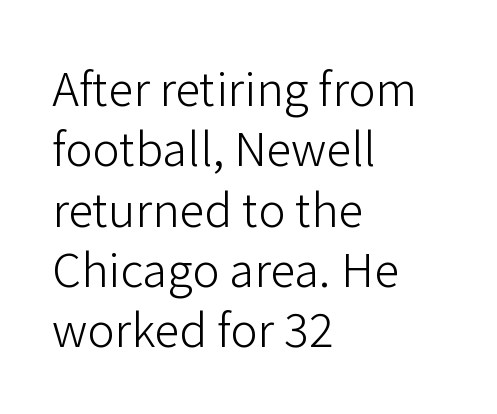
Q: Is the text bold? A: No.
Q: Is the text italic (slanted)? A: No, it is upright.
Q: Is the typeface a serif or a sans-serif typeface? A: Sans-serif.
Q: Is the text underlined? A: No.
Q: How is the paragraph aligned? A: Left-aligned.
Q: Is the spacing between letters normal or unusually wide? A: Normal.
Q: Is the spacing between lines tight, normal or loose? A: Normal.
Q: Width (condensed, normal, or wide)? A: Normal.
Q: Stroke contrast? A: Low.
Q: x-height? A: Medium.
Q: Monospaced? A: No.
